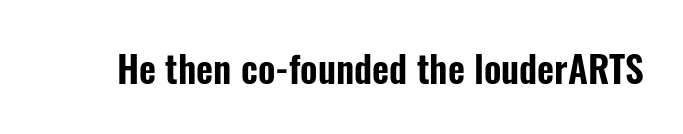
{"serif": "no", "italic": "no", "width": "condensed", "stroke_contrast": "low", "x_height": "medium", "monospaced": "no", "underline": "no", "letter_spacing": "normal", "letter_spacing_em": 0.0, "glyph_px": 37}
